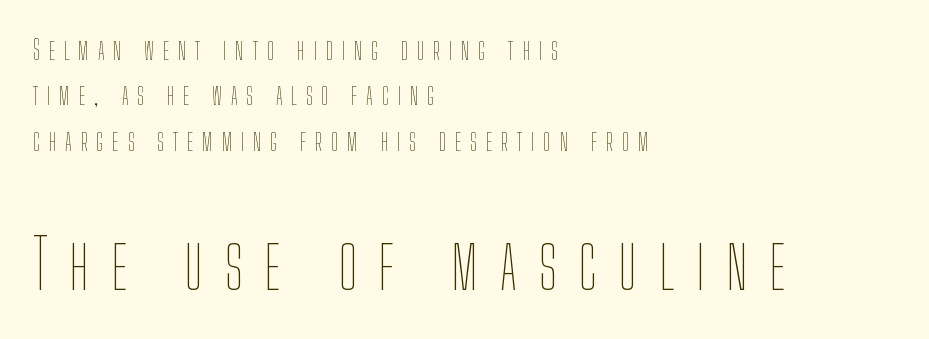
The image shows 68 px thin, condensed type, upright; set left-aligned, normal line spacing (1.68x), unusually wide letter spacing (+0.32 em), not underlined; the second (bottom) block is 2.52x larger; low stroke contrast and a medium x-height.
